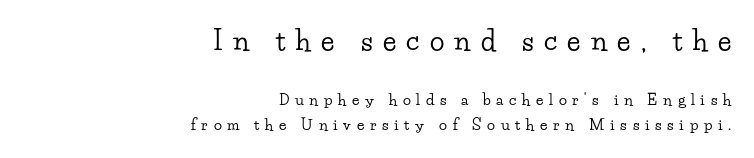
{"italic": "no", "underline": "no", "align": "right", "line_spacing": "normal", "line_spacing_ratio": 1.68, "letter_spacing": "wide", "letter_spacing_em": 0.38, "larger_block": "first", "size_ratio": 1.8, "glyph_px": 27}
